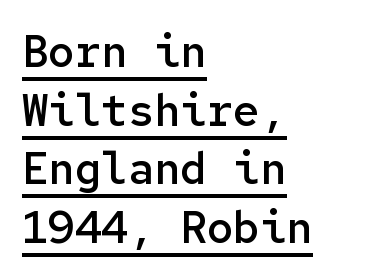
The image shows 44 px semibold sans-serif type, upright, monospaced; set left-aligned, normal line spacing (1.33x), normal letter spacing, underlined; low stroke contrast and a medium x-height.
